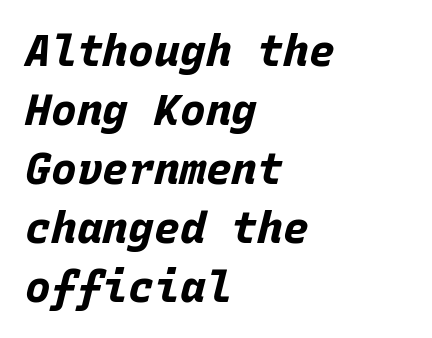
{"italic": "yes", "lean": "right", "slant_degrees": 15, "bold": "yes", "weight": "bold", "width": "normal", "stroke_contrast": "low", "x_height": "large", "monospaced": "yes", "underline": "no", "align": "left", "line_spacing": "normal", "line_spacing_ratio": 1.37, "letter_spacing": "normal", "letter_spacing_em": 0.0, "glyph_px": 43}
